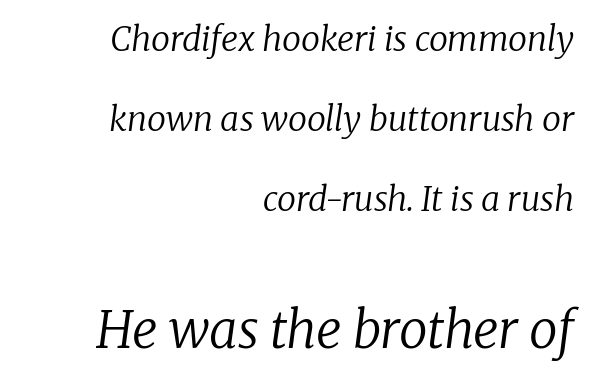
Compared with typical paragraphs, the rows here are farther apart. This layout puts the modest block above and the oversized block below. Think of a printed novel: that variable character pitch is what you see here. Weight: not bold — regular or lighter.
